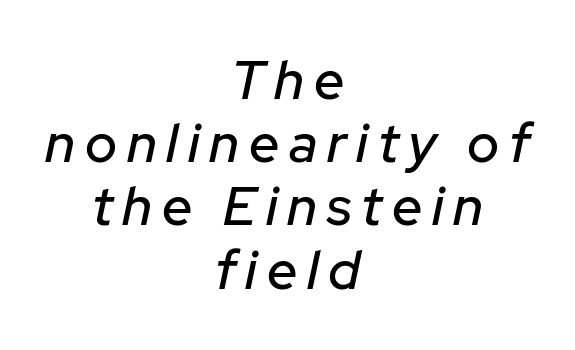
{"italic": "yes", "lean": "right", "slant_degrees": 12, "width": "normal", "stroke_contrast": "low", "x_height": "medium", "monospaced": "no", "underline": "no", "align": "center", "line_spacing_ratio": 1.17, "glyph_px": 54}
